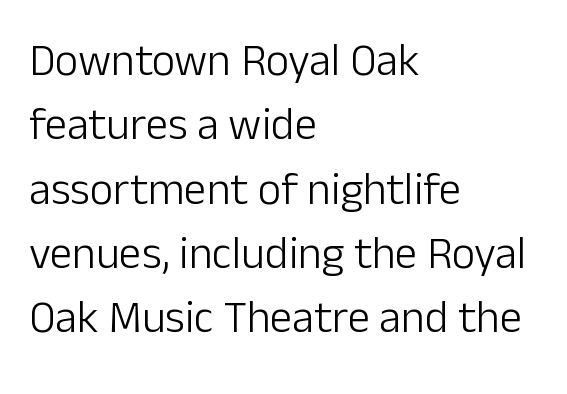
The leading is moderate, giving the passage an even texture. Short and long lines alike share a common starting point at left. Each letter's strokes conclude bluntly, with no projecting serifs. The specimen reads as upright at a glance.
